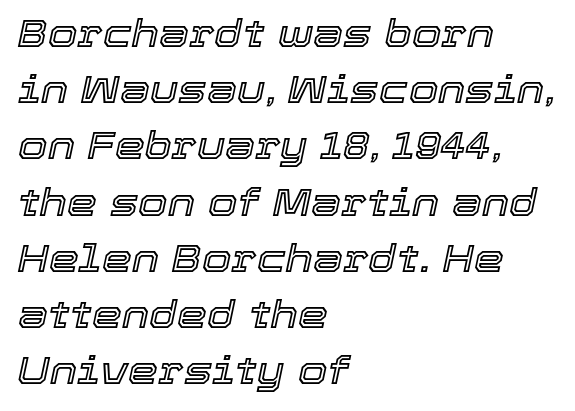
Q: Is the text italic (slanted)? A: Yes, it leans right by about 12 degrees.
Q: Is the text underlined? A: No.
Q: How is the paragraph aligned? A: Left-aligned.
Q: Is the spacing between letters normal or unusually wide? A: Normal.
Q: Is the spacing between lines tight, normal or loose? A: Normal.
Q: Width (condensed, normal, or wide)? A: Normal.
Q: x-height? A: Medium.
Q: Monospaced? A: No.
